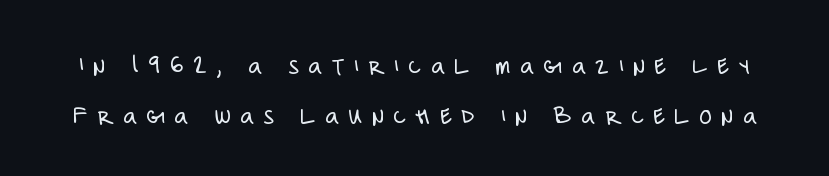
The baseline area is clear. This is not heavy type; no bold has been used. The vertical gap from one line to the next is large. Substantial extra tracking has been applied to these lines. Quick note: not italic, upright.
